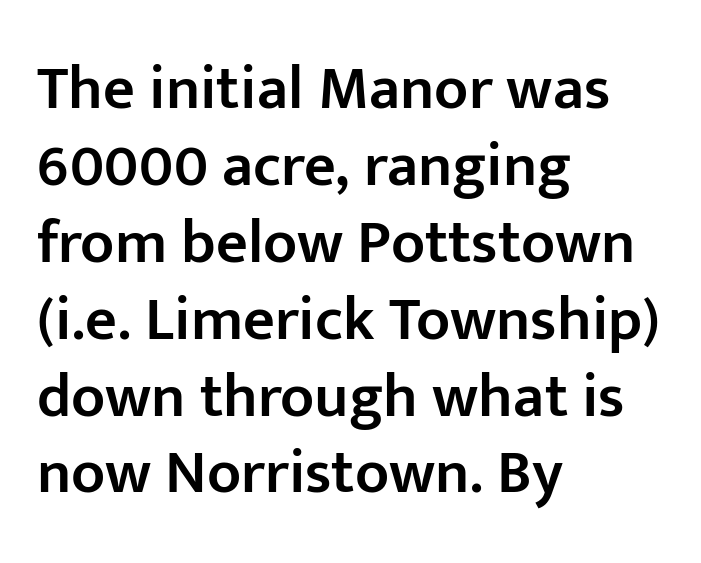
Check under the words: just untouched page. Spacing verdict: proportional, widths tailored to each character. Does the weight exceed regular? Yes, but only to semibold. The face used here is rendered with its standard letterfit.
